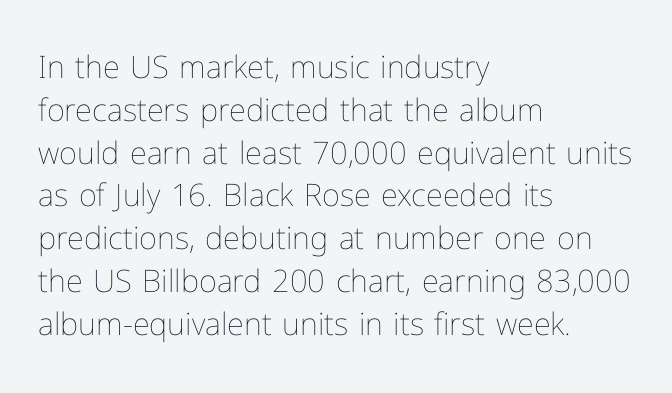
{"italic": "no", "bold": "no", "weight": "thin", "width": "normal", "stroke_contrast": "low", "x_height": "medium", "monospaced": "no", "underline": "no", "align": "left", "line_spacing": "normal", "line_spacing_ratio": 1.38, "letter_spacing": "normal", "letter_spacing_em": 0.0, "glyph_px": 31}
